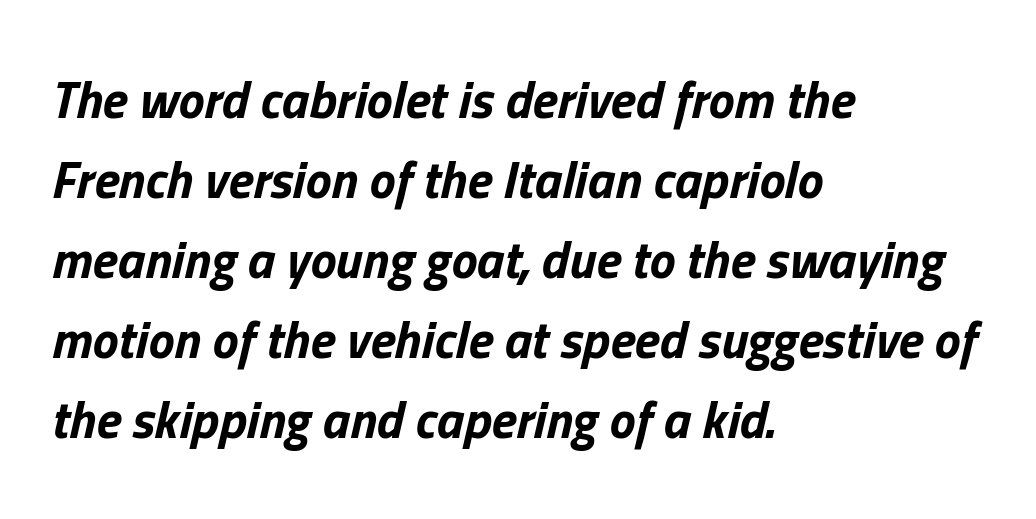
{"italic": "yes", "lean": "right", "slant_degrees": 13, "bold": "yes", "weight": "bold", "width": "normal", "stroke_contrast": "low", "x_height": "medium", "monospaced": "no", "underline": "no", "align": "left", "line_spacing": "normal", "line_spacing_ratio": 1.54, "letter_spacing": "normal", "letter_spacing_em": 0.0, "glyph_px": 52}
